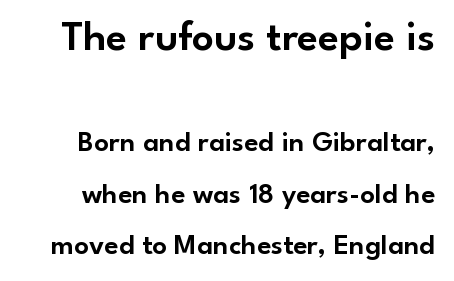
{"serif": "no", "italic": "no", "width": "normal", "stroke_contrast": "low", "x_height": "small", "monospaced": "no", "underline": "no", "line_spacing_ratio": 1.78, "letter_spacing": "normal", "letter_spacing_em": 0.0, "larger_block": "first", "size_ratio": 1.48, "glyph_px": 43}
